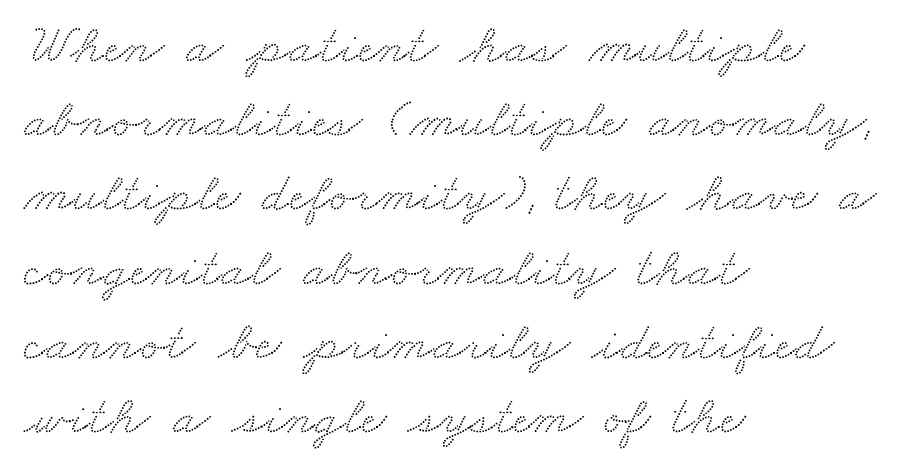
{"serif": "yes", "width": "wide", "stroke_contrast": "medium", "x_height": "small", "monospaced": "no", "underline": "no", "align": "left", "line_spacing": "normal", "line_spacing_ratio": 1.35, "letter_spacing": "normal", "letter_spacing_em": 0.0, "glyph_px": 55}
